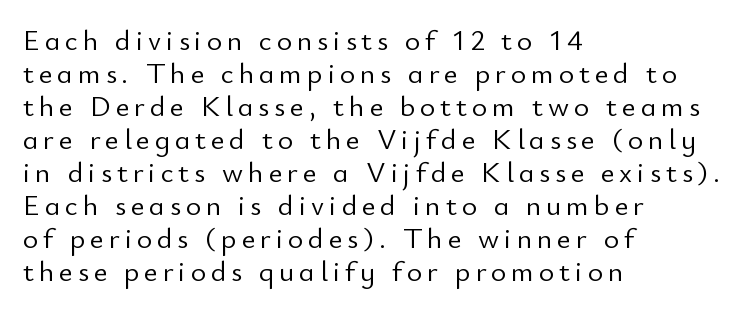
The image shows 29 px light sans-serif type, upright; set left-aligned, tight line spacing (1.14x), not underlined; low stroke contrast and a small x-height.
